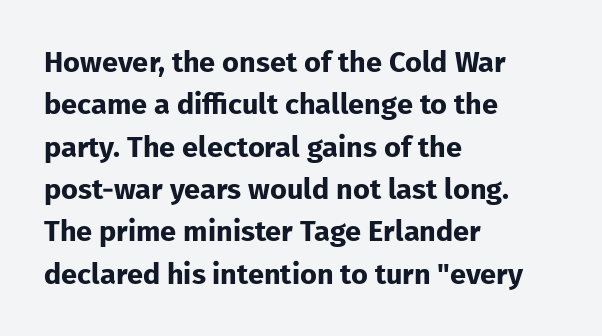
{"serif": "no", "italic": "no", "bold": "yes", "weight": "bold", "width": "normal", "stroke_contrast": "low", "x_height": "medium", "monospaced": "no", "underline": "no", "align": "left", "line_spacing": "normal", "line_spacing_ratio": 1.46, "letter_spacing": "normal", "letter_spacing_em": 0.0, "glyph_px": 29}
